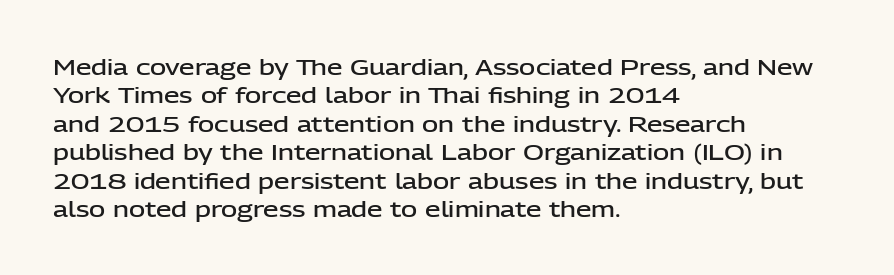
Tall strokes in this sample are plumb rather than angled. Caption: multi-line text, flush left, ragged right. Underline: absent. No extra tracking has been applied to these lines. The passage shown stacks its lines at a standard gap.
